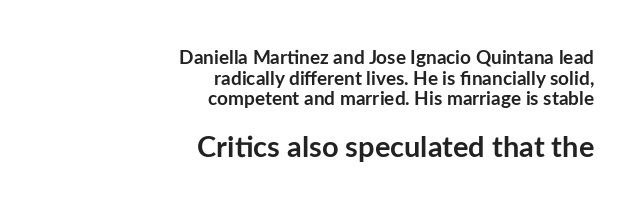
{"serif": "no", "italic": "no", "bold": "yes", "weight": "semibold", "width": "normal", "stroke_contrast": "low", "x_height": "medium", "monospaced": "no", "underline": "no", "align": "right", "line_spacing": "tight", "line_spacing_ratio": 1.09, "letter_spacing": "normal", "letter_spacing_em": 0.0, "larger_block": "second", "size_ratio": 1.53, "glyph_px": 29}
